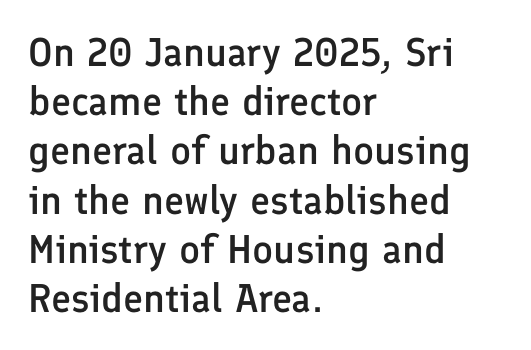
The characters display no serif detailing; their extremities are plain. This sample uses an upright cut, with every glyph sitting square on the baseline. Underline: absent. Notice the strokes are somewhat thickened but not fully heavy: this is a semibold.
